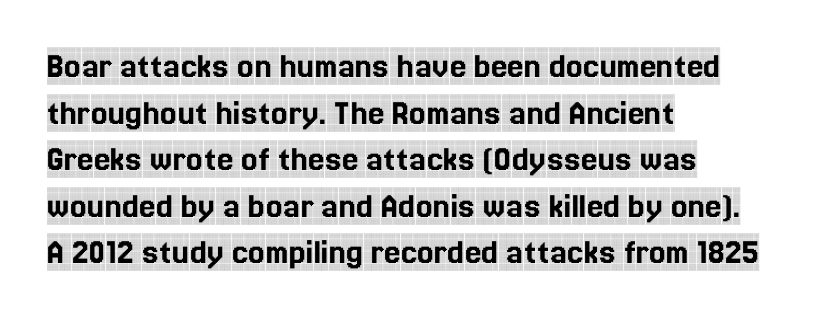
The rag falls on the right side of this text block. You could not count columns in this text — the font is proportionally spaced. Does the type have serifs? Yes, each stem ends in a small foot. Students, note that the glyphs here touch the page at normal intervals. Underline: absent. A roman cut, with each character standing at attention.
